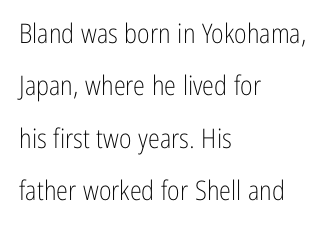
Q: Is the text bold? A: No.
Q: Is the text italic (slanted)? A: No, it is upright.
Q: Is the text underlined? A: No.
Q: How is the paragraph aligned? A: Left-aligned.
Q: Is the spacing between letters normal or unusually wide? A: Normal.
Q: Is the spacing between lines tight, normal or loose? A: Loose.
